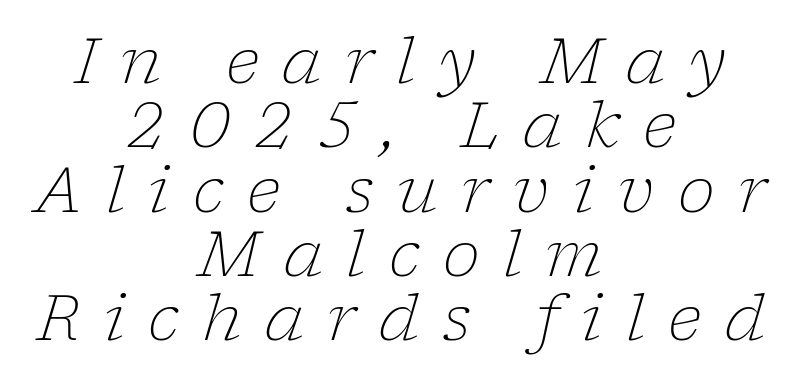
Q: Is the text bold? A: No.
Q: Is the text italic (slanted)? A: Yes, it leans right by about 17 degrees.
Q: Is the typeface a serif or a sans-serif typeface? A: Serif.
Q: Is the text underlined? A: No.
Q: How is the paragraph aligned? A: Centered.
Q: Is the spacing between letters normal or unusually wide? A: Unusually wide.
Q: Is the spacing between lines tight, normal or loose? A: Tight.
Q: Width (condensed, normal, or wide)? A: Normal.
Q: Stroke contrast? A: Low.
Q: x-height? A: Medium.
Q: Monospaced? A: No.
